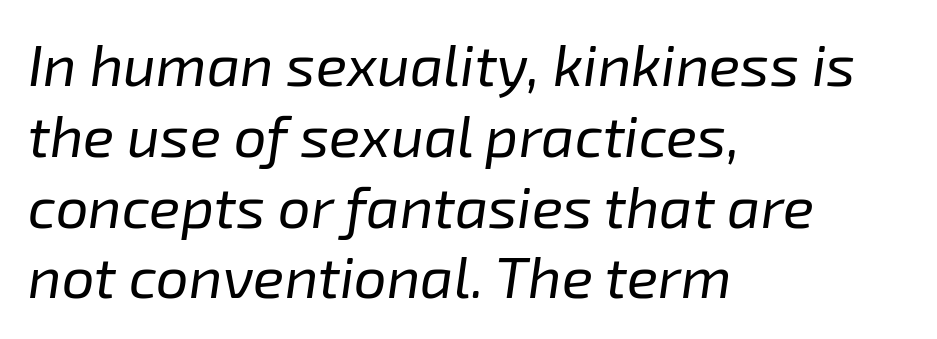
A typesetter would call this proportional, since set widths differ per character. What stands out about the letter spacing? Nothing — it is the standard amount. A student would call this left alignment; a typographer would say flush left, rag right. Would a proofreader flag this as italicized? Yes. Letters have the restrained weight of plain body copy at most.
